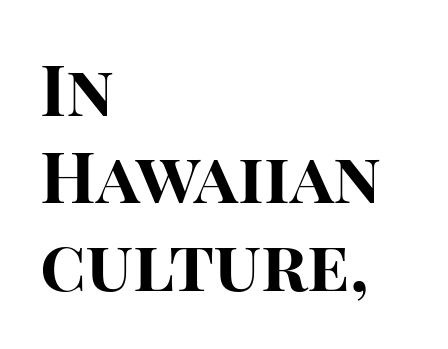
{"serif": "no", "italic": "no", "bold": "yes", "weight": "bold", "width": "normal", "stroke_contrast": "high", "x_height": "large", "monospaced": "no", "underline": "no", "align": "left", "line_spacing": "normal", "line_spacing_ratio": 1.25, "letter_spacing": "normal", "letter_spacing_em": 0.0, "glyph_px": 70}
